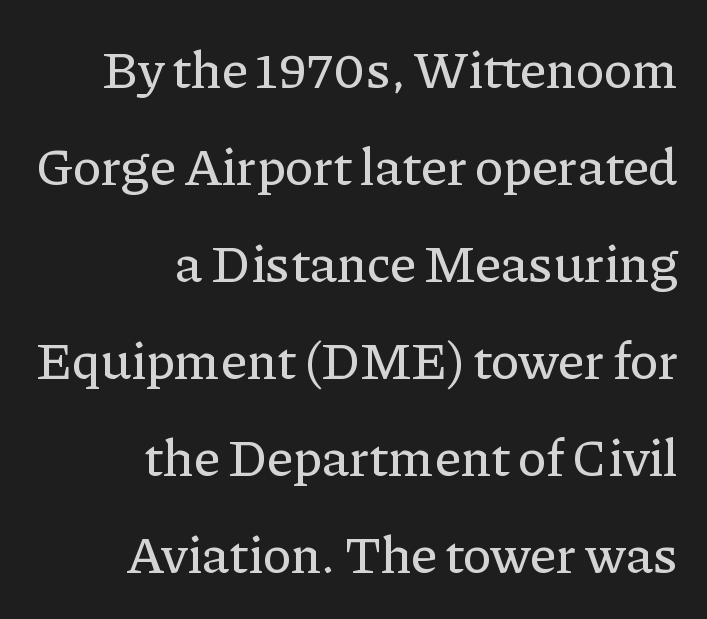
The image shows 53 px serif type, upright; set right-aligned, line spacing 1.83x, normal letter spacing, not underlined; low stroke contrast and a medium x-height.
